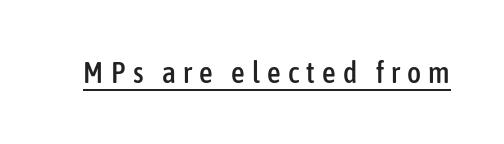
The image shows 30 px condensed sans-serif type, upright; set unusually wide letter spacing (+0.24 em), underlined; low stroke contrast and a medium x-height.
